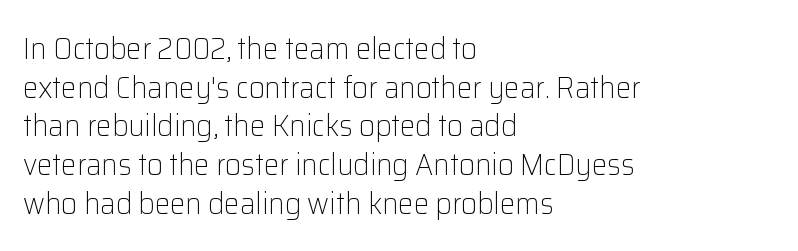
Q: Is the text bold? A: No.
Q: Is the text italic (slanted)? A: No, it is upright.
Q: Is the typeface a serif or a sans-serif typeface? A: Sans-serif.
Q: Is the text underlined? A: No.
Q: How is the paragraph aligned? A: Left-aligned.
Q: Is the spacing between letters normal or unusually wide? A: Normal.
Q: Is the spacing between lines tight, normal or loose? A: Normal.
Q: Width (condensed, normal, or wide)? A: Normal.
Q: Stroke contrast? A: Low.
Q: x-height? A: Medium.
Q: Monospaced? A: No.
